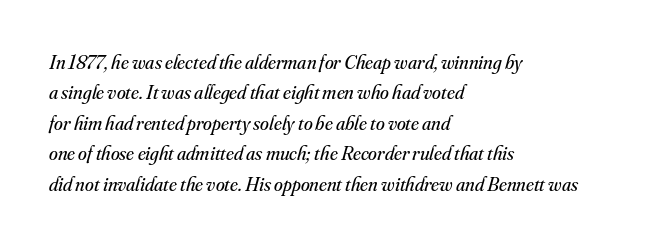
{"italic": "yes", "lean": "right", "slant_degrees": 16, "bold": "no", "underline": "no", "align": "left", "line_spacing": "normal", "line_spacing_ratio": 1.52, "letter_spacing": "normal", "letter_spacing_em": 0.0, "glyph_px": 20}
